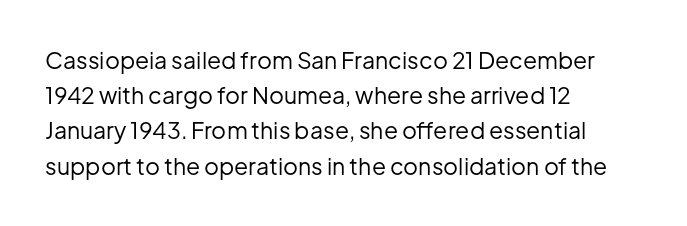
A typesetter would call this leading conventional body-copy spacing. Casual observation: everything's shoved over to the left. Counters stay open thanks to moderate or lighter strokes. The lettering stays uniformly vertical, giving the passage a roman look. No extra tracking has been applied to these lines. The gap between lines stays unmarked.
